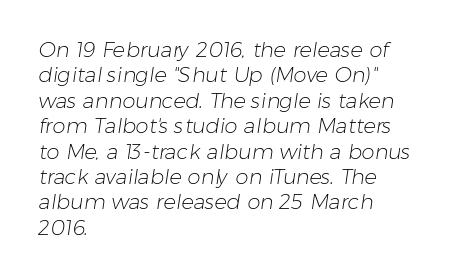
{"bold": "no", "underline": "no", "align": "left", "line_spacing_ratio": 1.21, "letter_spacing": "normal", "letter_spacing_em": 0.0, "glyph_px": 21}
